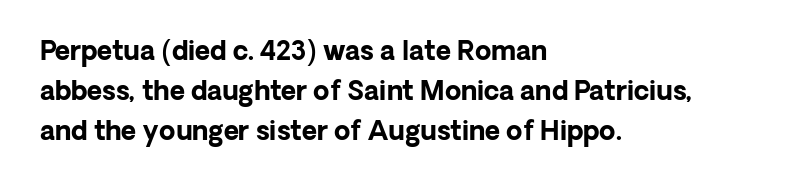
{"italic": "no", "bold": "yes", "underline": "no", "align": "left", "line_spacing": "normal", "line_spacing_ratio": 1.53, "letter_spacing": "normal", "letter_spacing_em": 0.0, "glyph_px": 26}
